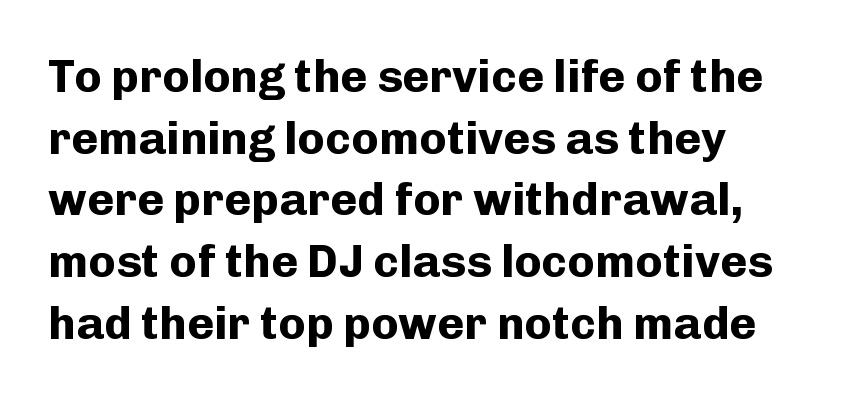
Quick note: underline off. This block has exactly the height ordinary leading produces. The font is running at its bold setting. Leftover space on each line is placed entirely after the last word. Proportional: the letters do not fall into vertical columns.
